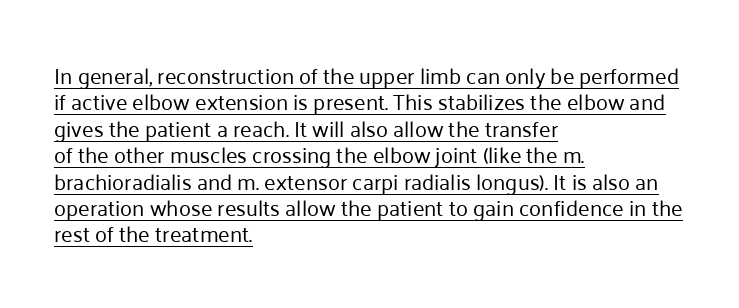
Q: Is the text bold? A: No.
Q: Is the text italic (slanted)? A: No, it is upright.
Q: Is the text underlined? A: Yes.
Q: How is the paragraph aligned? A: Left-aligned.
Q: Is the spacing between letters normal or unusually wide? A: Normal.
